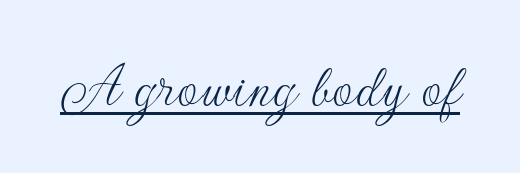
Q: Is the text bold? A: No.
Q: Is the text italic (slanted)? A: Yes.
Q: Is the typeface a serif or a sans-serif typeface? A: Sans-serif.
Q: Is the text underlined? A: Yes.
Q: Is the spacing between letters normal or unusually wide? A: Normal.
Q: Width (condensed, normal, or wide)? A: Normal.
Q: Stroke contrast? A: Low.
Q: x-height? A: Small.
Q: Monospaced? A: No.
